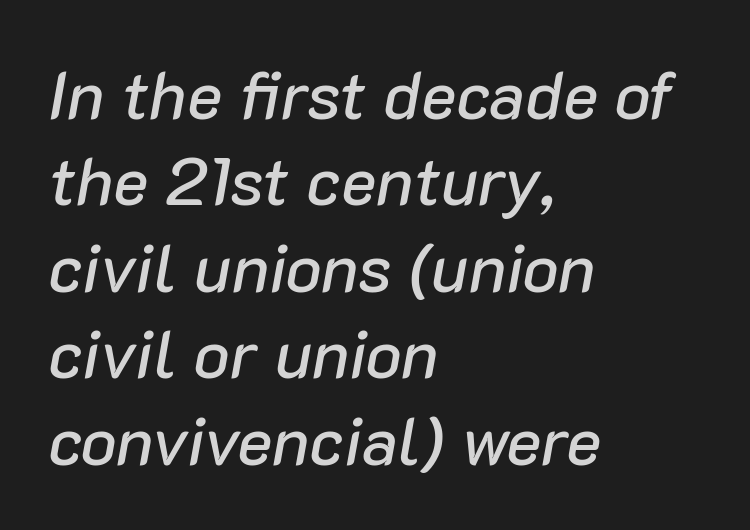
Q: Is the text italic (slanted)? A: Yes, it leans right by about 10 degrees.
Q: Is the text underlined? A: No.
Q: How is the paragraph aligned? A: Left-aligned.
Q: Is the spacing between letters normal or unusually wide? A: Normal.
Q: Is the spacing between lines tight, normal or loose? A: Normal.
Q: Width (condensed, normal, or wide)? A: Normal.
Q: Stroke contrast? A: Low.
Q: x-height? A: Medium.
Q: Monospaced? A: No.
